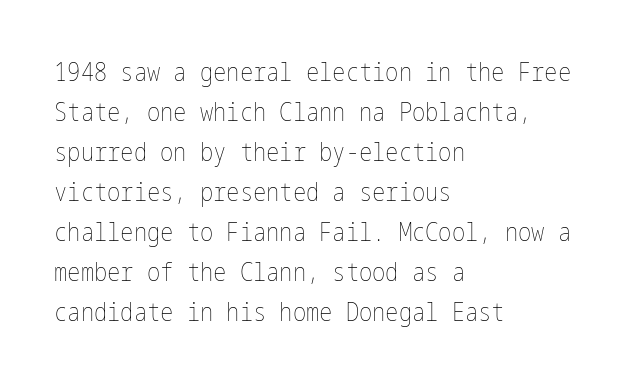
The image shows 25 px text type, upright; set left-aligned, normal line spacing (1.6x), normal letter spacing, not underlined.
